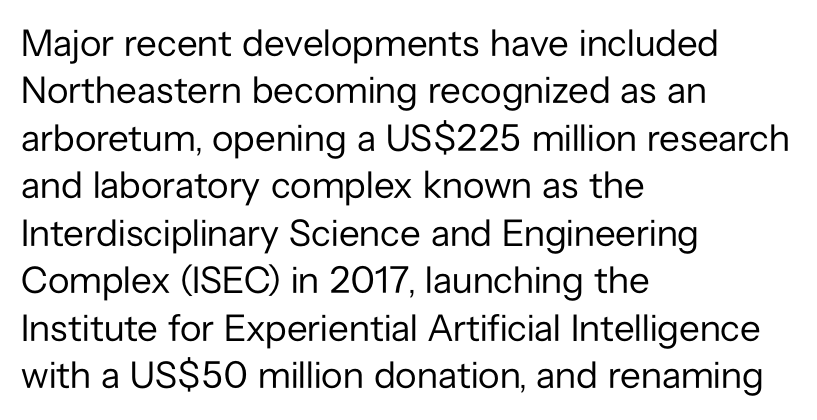
{"serif": "no", "italic": "no", "bold": "no", "weight": "regular", "width": "normal", "stroke_contrast": "low", "x_height": "medium", "monospaced": "no", "underline": "no", "align": "left", "line_spacing": "normal", "line_spacing_ratio": 1.25, "letter_spacing": "normal", "letter_spacing_em": 0.0, "glyph_px": 38}
